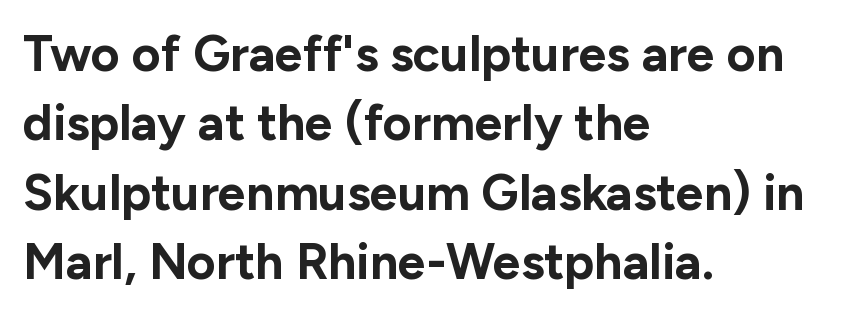
{"serif": "no", "italic": "no", "bold": "yes", "weight": "bold", "width": "normal", "stroke_contrast": "low", "x_height": "medium", "monospaced": "no", "underline": "no", "align": "left", "line_spacing": "normal", "line_spacing_ratio": 1.39, "letter_spacing": "normal", "letter_spacing_em": 0.0, "glyph_px": 50}
